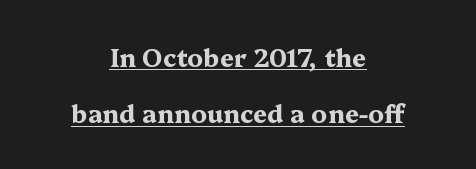
Q: Is the text bold? A: Yes.
Q: Is the text italic (slanted)? A: No, it is upright.
Q: Is the text underlined? A: Yes.
Q: How is the paragraph aligned? A: Centered.
Q: Is the spacing between letters normal or unusually wide? A: Normal.
Q: Is the spacing between lines tight, normal or loose? A: Loose.
